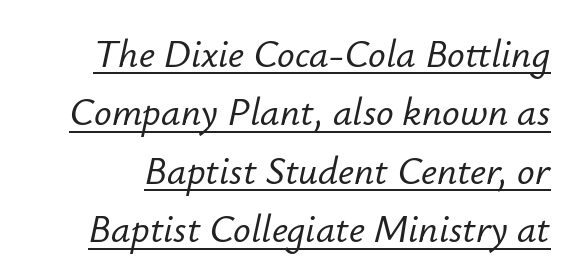
Q: Is the text italic (slanted)? A: Yes, it leans right by about 12 degrees.
Q: Is the text underlined? A: Yes.
Q: Is the spacing between letters normal or unusually wide? A: Normal.
Q: Is the spacing between lines tight, normal or loose? A: Normal.
Q: Width (condensed, normal, or wide)? A: Normal.
Q: Stroke contrast? A: Low.
Q: x-height? A: Small.
Q: Monospaced? A: No.
